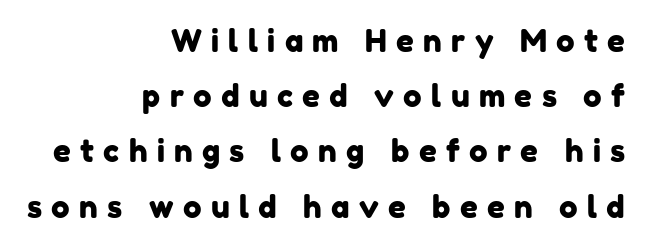
Q: Is the typeface a serif or a sans-serif typeface? A: Sans-serif.
Q: Is the text underlined? A: No.
Q: How is the paragraph aligned? A: Right-aligned.
Q: Is the spacing between letters normal or unusually wide? A: Unusually wide.
Q: Width (condensed, normal, or wide)? A: Normal.
Q: Stroke contrast? A: Low.
Q: x-height? A: Medium.
Q: Monospaced? A: No.
